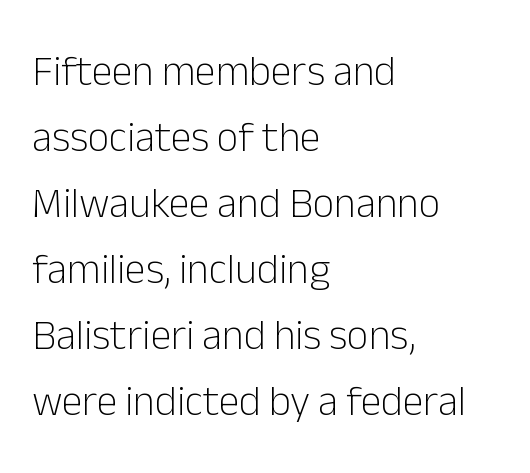
Posture: upright roman. Heft: none added — not bold. Each letter keeps its own natural width here, so spacing adapts to shape. Horizontal bands of white between lines are of average thickness. These lines keep a tight, regular rhythm from letter to letter.
